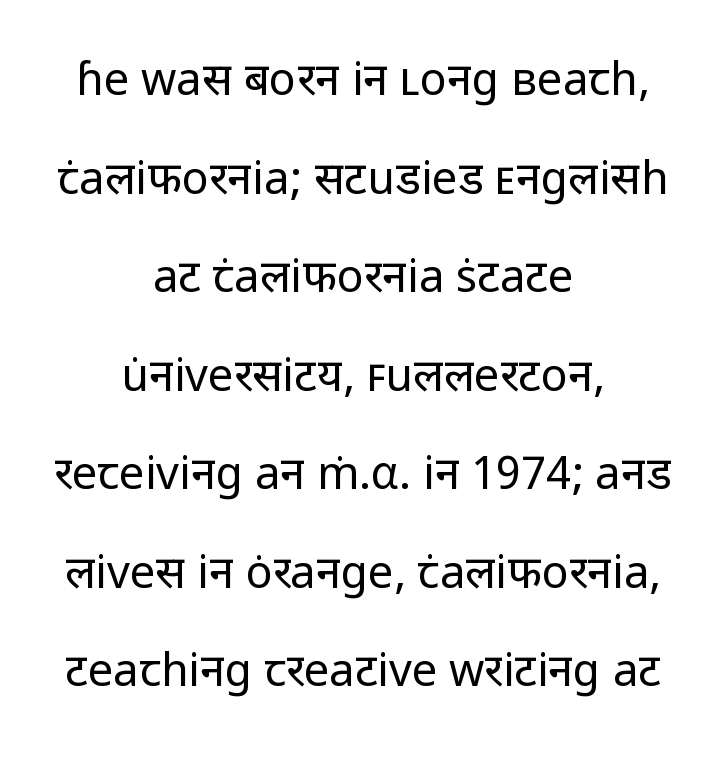
Q: Is the text bold? A: No.
Q: Is the text italic (slanted)? A: No, it is upright.
Q: Is the typeface a serif or a sans-serif typeface? A: Sans-serif.
Q: Is the text underlined? A: No.
Q: How is the paragraph aligned? A: Centered.
Q: Is the spacing between letters normal or unusually wide? A: Normal.
Q: Is the spacing between lines tight, normal or loose? A: Loose.
Q: Width (condensed, normal, or wide)? A: Normal.
Q: Stroke contrast? A: Low.
Q: x-height? A: Medium.
Q: Monospaced? A: No.
